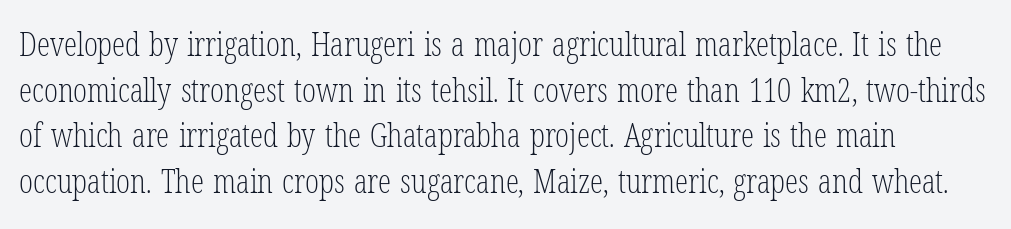
Q: Is the text bold? A: No.
Q: Is the text italic (slanted)? A: No, it is upright.
Q: Is the typeface a serif or a sans-serif typeface? A: Serif.
Q: Is the text underlined? A: No.
Q: Is the spacing between letters normal or unusually wide? A: Normal.
Q: Is the spacing between lines tight, normal or loose? A: Normal.
Q: Width (condensed, normal, or wide)? A: Condensed.
Q: Stroke contrast? A: Low.
Q: x-height? A: Medium.
Q: Monospaced? A: No.
